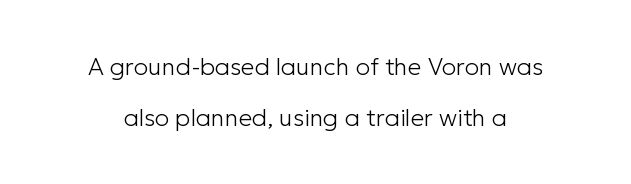
{"italic": "no", "bold": "no", "underline": "no", "line_spacing": "loose", "line_spacing_ratio": 2.12, "letter_spacing": "normal", "letter_spacing_em": 0.0, "glyph_px": 24}
